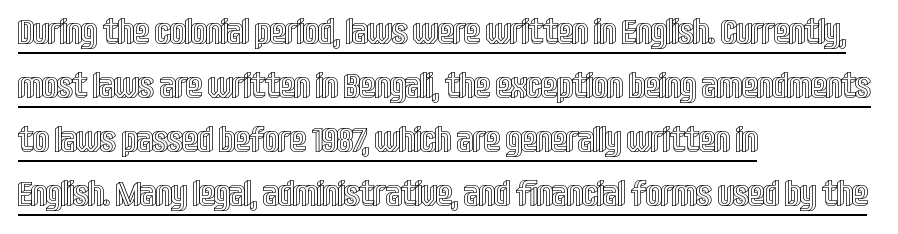
Q: Is the text italic (slanted)? A: No, it is upright.
Q: Is the text underlined? A: Yes.
Q: How is the paragraph aligned? A: Left-aligned.
Q: Is the spacing between letters normal or unusually wide? A: Normal.
Q: Is the spacing between lines tight, normal or loose? A: Normal.
Q: Width (condensed, normal, or wide)? A: Condensed.
Q: x-height? A: Large.
Q: Monospaced? A: No.
